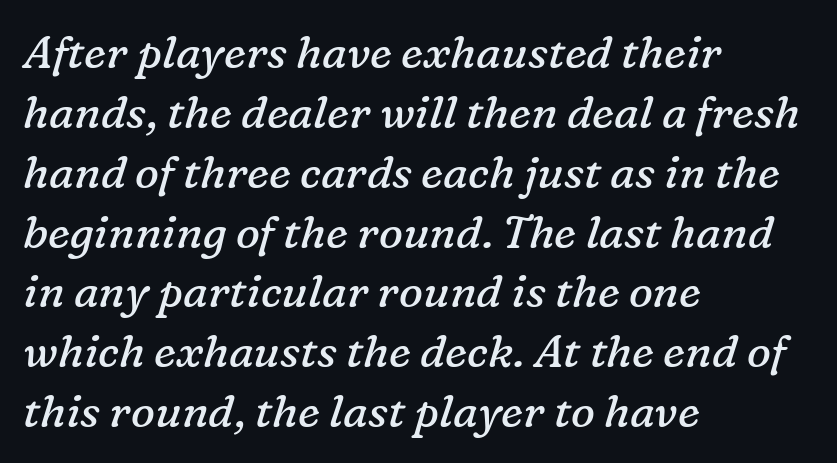
The image shows 45 px regular-weight serif type, italic (leaning right); set left-aligned, normal line spacing (1.33x), normal letter spacing, not underlined; low stroke contrast and a medium x-height.
